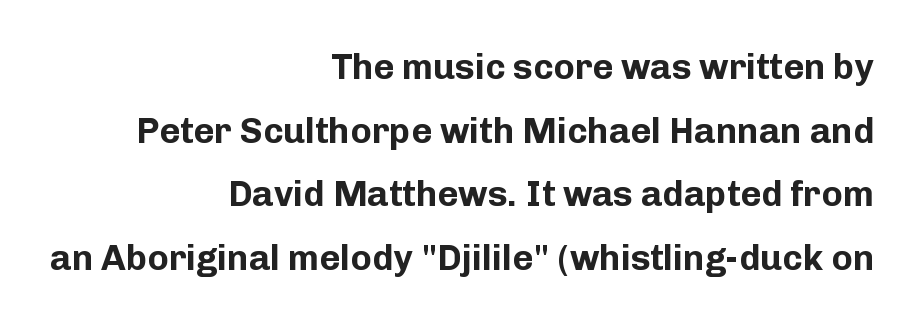
The image shows 36 px bold sans-serif type, upright; set right-aligned, line spacing 1.77x, normal letter spacing, not underlined; low stroke contrast and a medium x-height.
